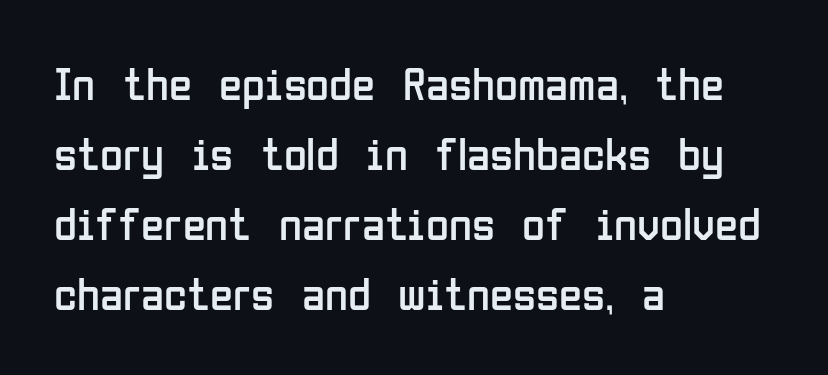
The image shows 47 px regular-weight, condensed sans-serif type, upright; set left-aligned, normal line spacing (1.49x), normal letter spacing, not underlined; low stroke contrast and a medium x-height.
